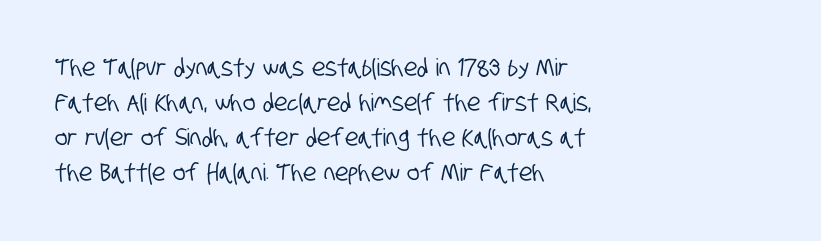
{"underline": "no", "align": "left", "line_spacing": "normal", "line_spacing_ratio": 1.46, "letter_spacing": "normal", "letter_spacing_em": 0.0, "glyph_px": 24}
